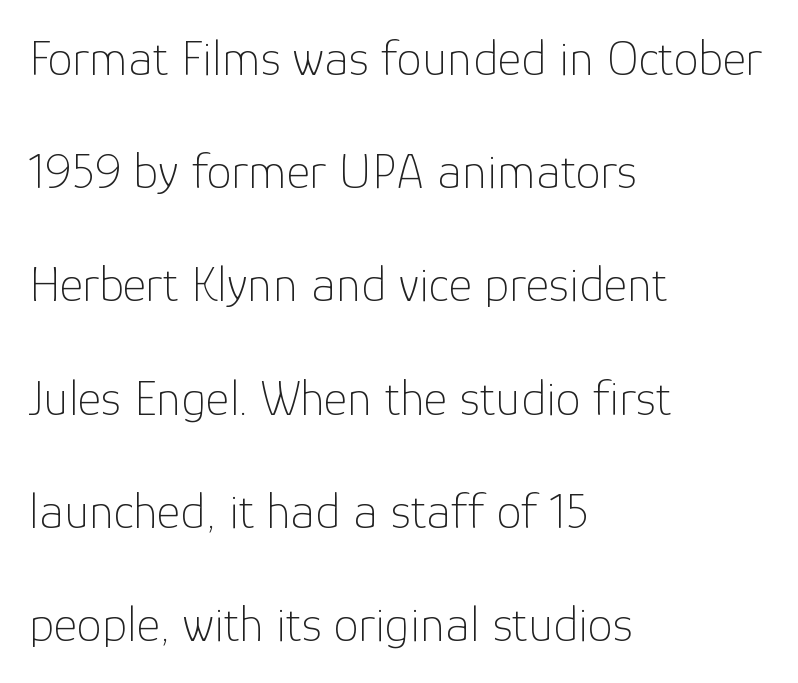
Q: Is the text bold? A: No.
Q: Is the text italic (slanted)? A: No, it is upright.
Q: Is the typeface a serif or a sans-serif typeface? A: Sans-serif.
Q: Is the text underlined? A: No.
Q: How is the paragraph aligned? A: Left-aligned.
Q: Is the spacing between letters normal or unusually wide? A: Normal.
Q: Is the spacing between lines tight, normal or loose? A: Loose.
Q: Width (condensed, normal, or wide)? A: Normal.
Q: Stroke contrast? A: Low.
Q: x-height? A: Medium.
Q: Monospaced? A: No.
